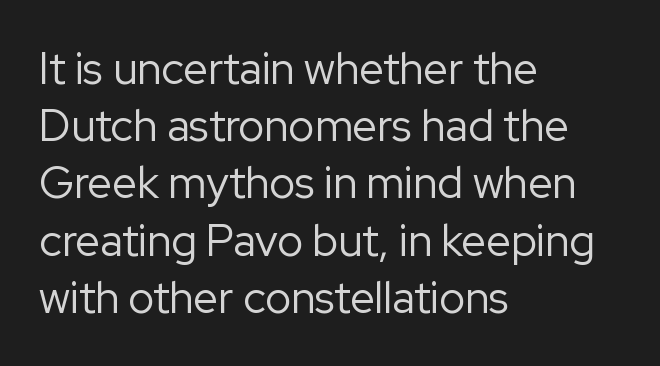
{"serif": "no", "italic": "no", "bold": "no", "weight": "regular", "width": "normal", "stroke_contrast": "low", "x_height": "medium", "monospaced": "no", "underline": "no", "align": "left", "line_spacing": "normal", "line_spacing_ratio": 1.3, "letter_spacing": "normal", "letter_spacing_em": 0.0, "glyph_px": 44}
